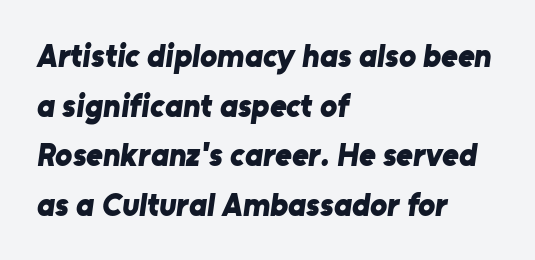
{"serif": "no", "bold": "yes", "weight": "bold", "width": "normal", "stroke_contrast": "low", "x_height": "medium", "monospaced": "no", "underline": "no", "align": "left", "line_spacing": "normal", "line_spacing_ratio": 1.55, "letter_spacing": "normal", "letter_spacing_em": 0.0, "glyph_px": 32}
